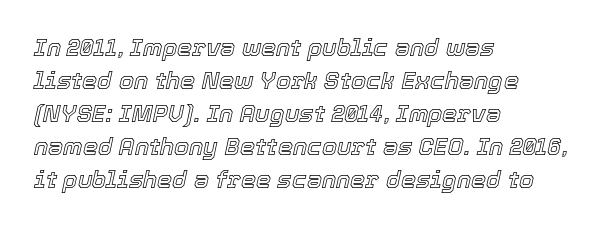
{"italic": "yes", "lean": "right", "slant_degrees": 12, "underline": "no", "align": "left", "line_spacing": "normal", "line_spacing_ratio": 1.37, "letter_spacing": "normal", "letter_spacing_em": 0.0, "glyph_px": 24}
